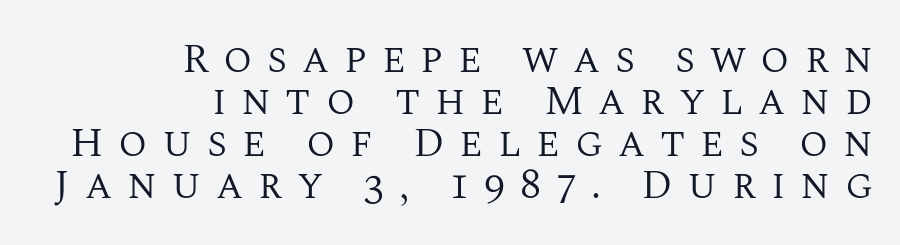
The zone under the glyphs is completely vacant. Little horizontal feet cap the strokes, marking this as serif type. This rendering uses right alignment, leaving the left contour irregular. Is the letter spacing exaggerated? Yes — the characters are pushed far apart.
